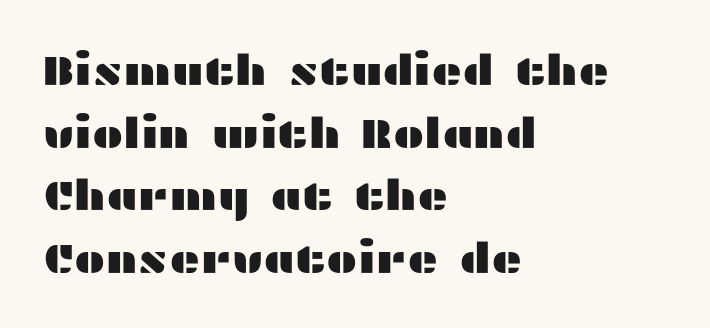
The image shows 42 px wide sans-serif type, upright; set left-aligned, normal line spacing (1.49x), normal letter spacing, not underlined; medium stroke contrast and a medium x-height.
